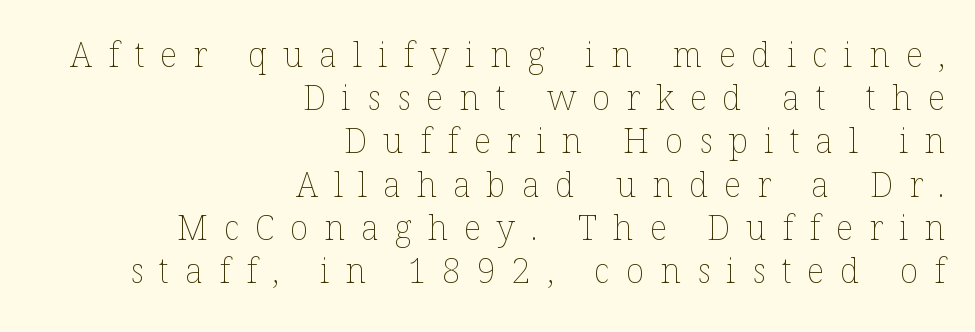
The image shows 34 px thin type, upright; set right-aligned, normal line spacing (1.27x), unusually wide letter spacing (+0.47 em), not underlined; low stroke contrast and a medium x-height.
